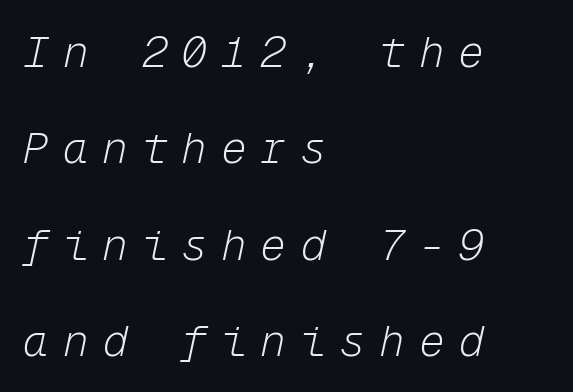
Style check: oblique. A clean baseline with only descenders dipping below it. Baseline-to-baseline distance is far greater than the letter height. Casual observation: everything's shoved over to the left.
